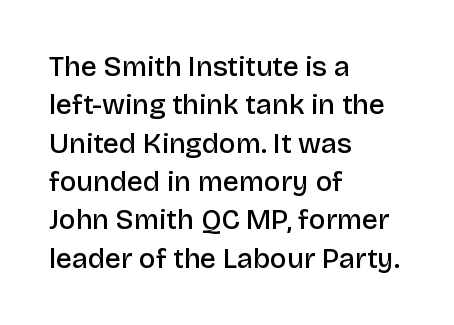
The image shows 28 px semibold sans-serif type, upright; set left-aligned, normal line spacing (1.37x), normal letter spacing, not underlined; low stroke contrast and a large x-height.
